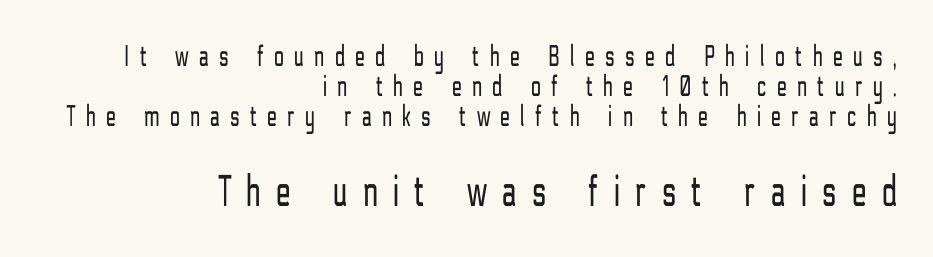
This sample uses expanded letter spacing, leaving extra air between glyphs. Italic? Not at all — the glyphs are vertical. Vertical stems look standard width or narrower in stroke. Note the varied advance widths — an 'i' is clearly narrower than an 'm'. A flush-right, rag-left setting is used for this passage. The designer gave the closing block more size than the opening block.
